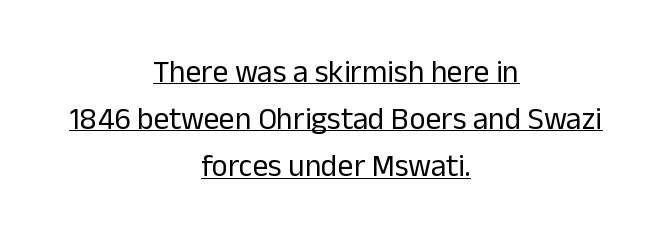
The image shows 31 px regular-weight sans-serif type, upright; set centered, normal line spacing (1.52x), normal letter spacing, underlined; low stroke contrast and a medium x-height.
